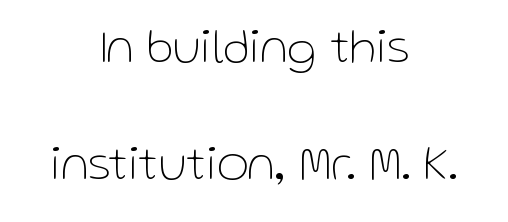
{"serif": "no", "italic": "no", "bold": "no", "weight": "thin", "width": "normal", "stroke_contrast": "low", "x_height": "medium", "monospaced": "no", "underline": "no", "align": "center", "line_spacing": "loose", "line_spacing_ratio": 2.39, "letter_spacing": "normal", "letter_spacing_em": 0.0, "glyph_px": 49}
